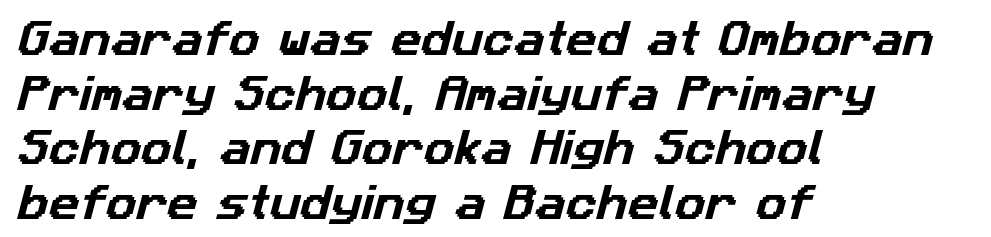
Q: Is the typeface a serif or a sans-serif typeface? A: Sans-serif.
Q: Is the text underlined? A: No.
Q: How is the paragraph aligned? A: Left-aligned.
Q: Is the spacing between letters normal or unusually wide? A: Normal.
Q: Is the spacing between lines tight, normal or loose? A: Normal.
Q: Width (condensed, normal, or wide)? A: Normal.
Q: Stroke contrast? A: Low.
Q: x-height? A: Medium.
Q: Monospaced? A: No.
